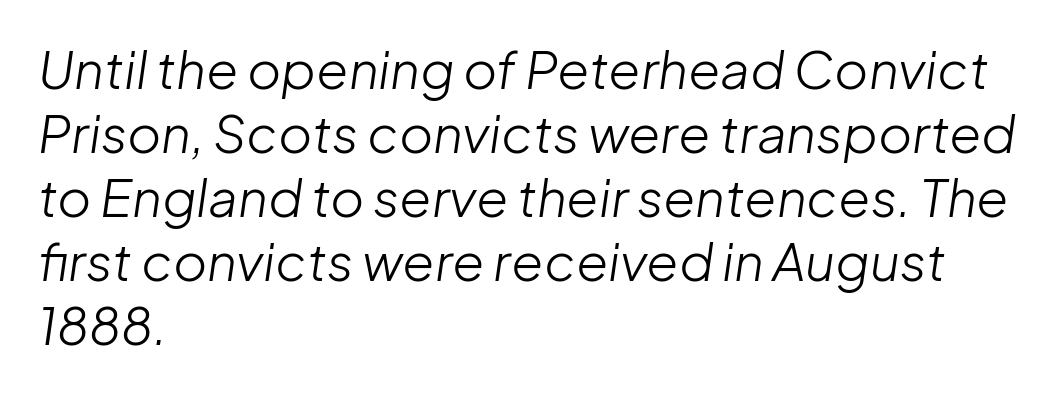
Q: Is the text bold? A: No.
Q: Is the text italic (slanted)? A: Yes, it leans right by about 8 degrees.
Q: Is the text underlined? A: No.
Q: How is the paragraph aligned? A: Left-aligned.
Q: Is the spacing between letters normal or unusually wide? A: Normal.
Q: Width (condensed, normal, or wide)? A: Normal.
Q: Stroke contrast? A: Low.
Q: x-height? A: Medium.
Q: Monospaced? A: No.
